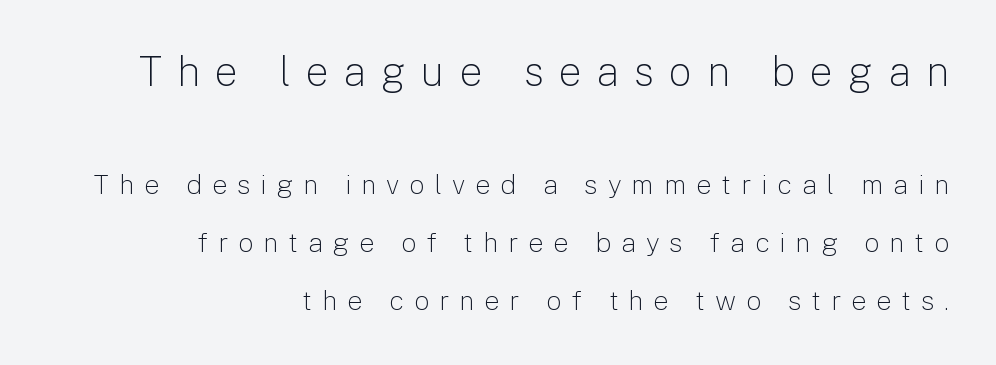
{"serif": "no", "italic": "no", "bold": "no", "weight": "light", "width": "normal", "stroke_contrast": "low", "x_height": "medium", "monospaced": "no", "underline": "no", "align": "right", "line_spacing": "loose", "line_spacing_ratio": 2.15, "letter_spacing": "wide", "letter_spacing_em": 0.37, "larger_block": "first", "size_ratio": 1.52, "glyph_px": 41}
